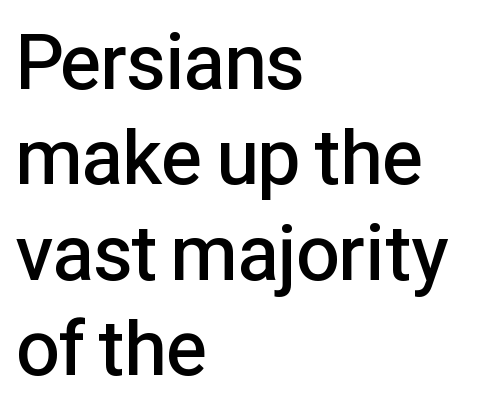
Does the weight exceed regular? Yes, but only to semibold. These lines were composed using upright roman letters. The letters advance in unequal steps, a hallmark of proportional type. Horizontal alignment here is leftward, the default for most running prose. The horizontal fit of the characters is conventional and even. Quick note: underline off.
